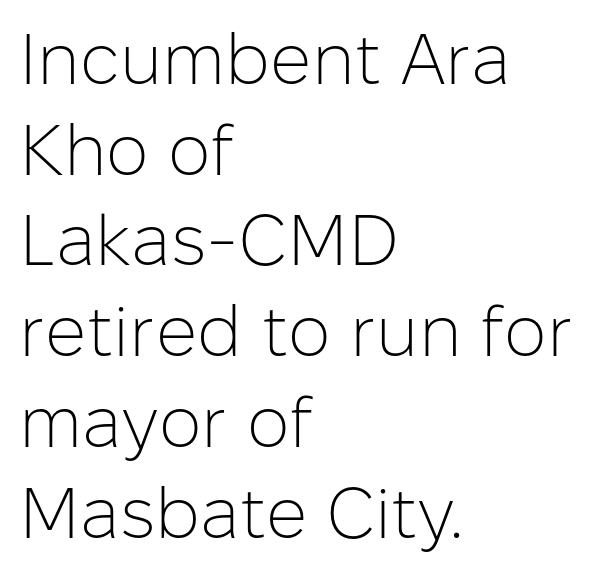
{"serif": "no", "italic": "no", "bold": "no", "weight": "light", "width": "normal", "stroke_contrast": "low", "x_height": "medium", "monospaced": "no", "underline": "no", "align": "left", "line_spacing": "normal", "line_spacing_ratio": 1.26, "letter_spacing": "normal", "letter_spacing_em": 0.0, "glyph_px": 72}
